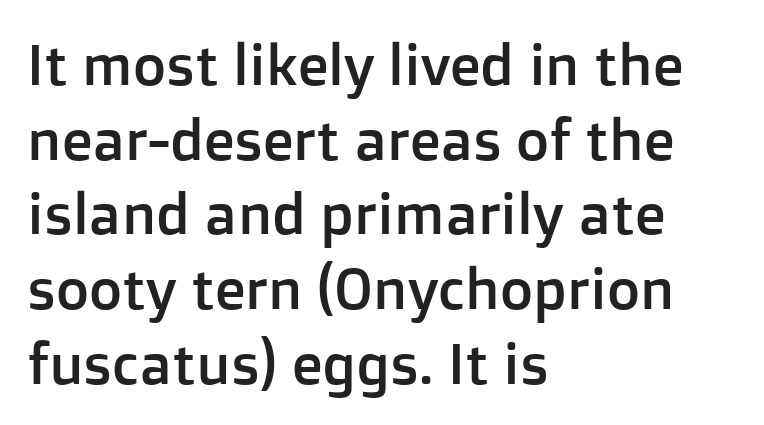
{"serif": "no", "italic": "no", "width": "normal", "stroke_contrast": "low", "x_height": "medium", "monospaced": "no", "underline": "no", "align": "left", "line_spacing": "normal", "line_spacing_ratio": 1.31, "letter_spacing": "normal", "letter_spacing_em": 0.0, "glyph_px": 57}
